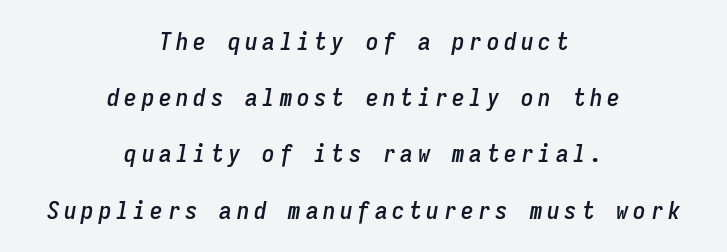
Each row of text sits above clean, open space. The typography opts for an oblique posture over an upright one. Rows of type keep a wide berth in the vertical direction. Does the copy run flush right? No — it is centered line by line.
